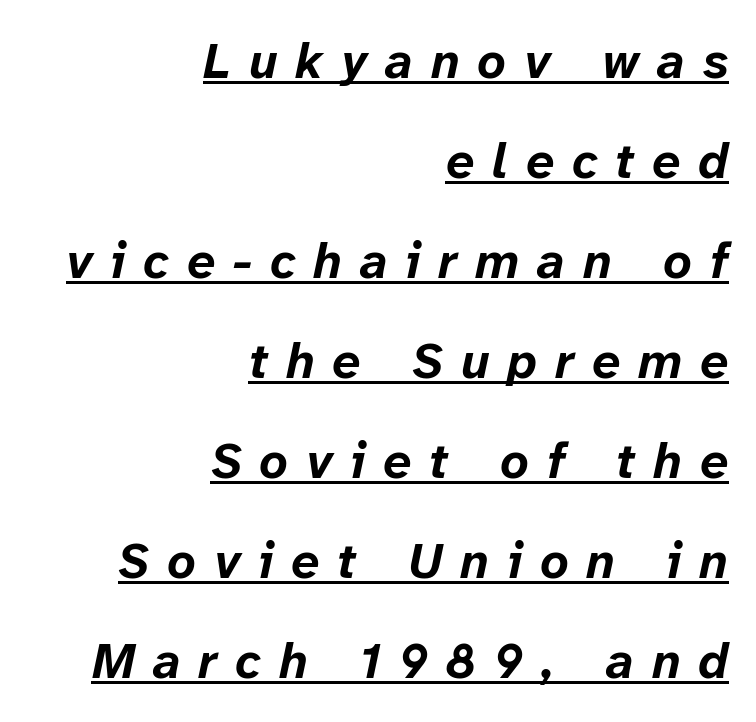
Caption: lettering with a line underneath. Yep, that's italic — everything's leaning. Right-aligned paragraph, ragged on the left. Note the varied advance widths — an 'i' is clearly narrower than an 'm'.
